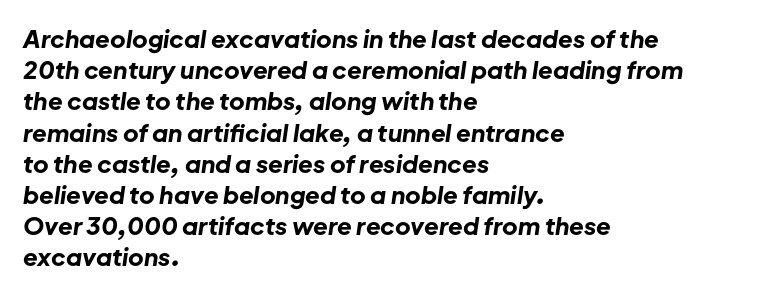
The image shows 24 px bold type, italic (leaning right); set left-aligned, normal line spacing (1.3x), normal letter spacing, not underlined.
